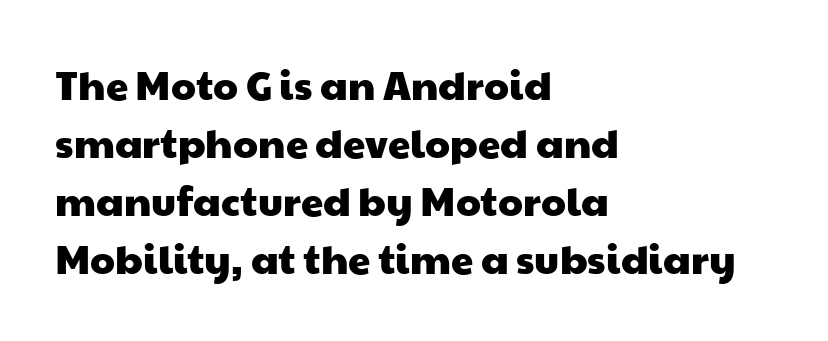
The image shows 40 px wide sans-serif type; set left-aligned, normal line spacing (1.45x), normal letter spacing, not underlined; low stroke contrast and a medium x-height.
